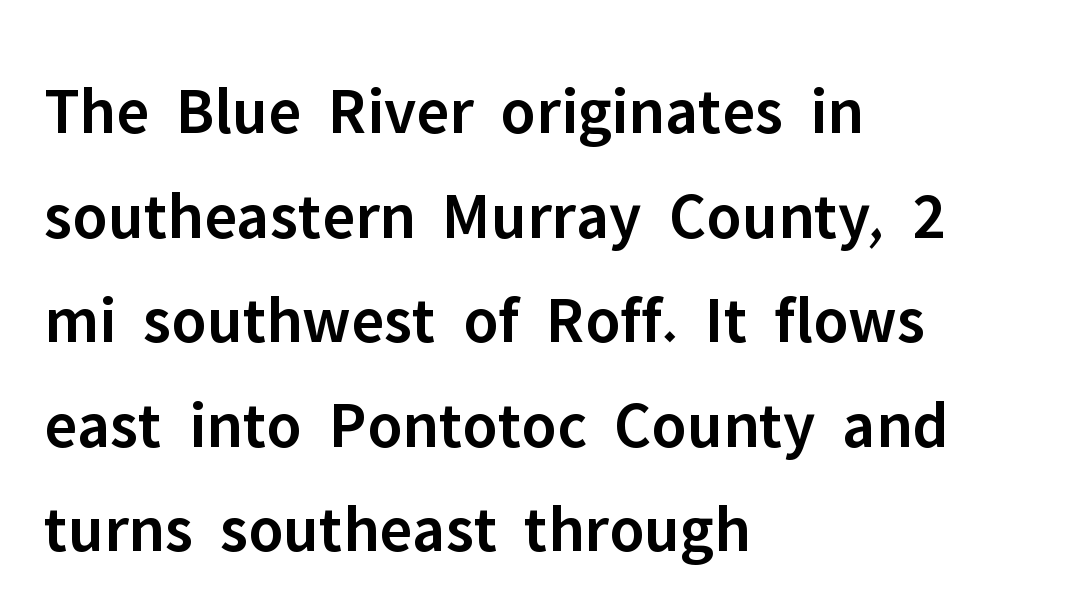
The image shows 67 px semibold sans-serif type, upright; set left-aligned, normal line spacing (1.56x), normal letter spacing, not underlined; low stroke contrast and a medium x-height.
